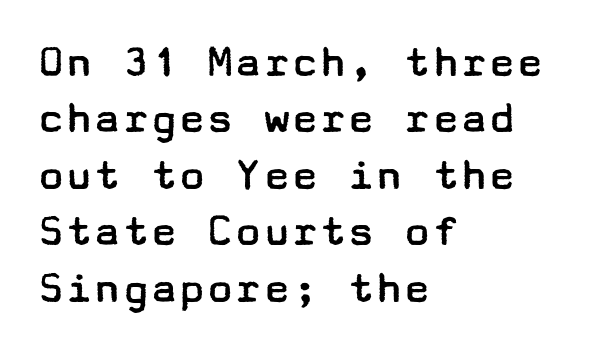
The face used here is rendered with its standard letterfit. Vertical strokes here are truly vertical. The string is rendered with underlining switched off. You can tell from the bare stems that sans-serif type was used. In CSS terms this would be text-align: left. A quiet, ordinary-to-light weight characterises the typeface.
